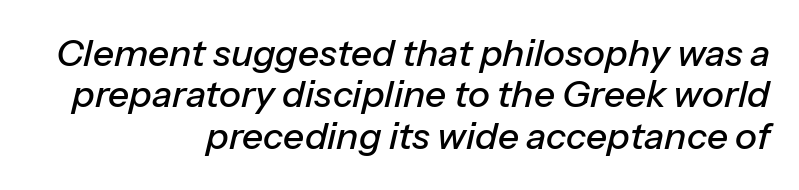
{"italic": "yes", "lean": "right", "slant_degrees": 13, "width": "normal", "stroke_contrast": "low", "x_height": "medium", "monospaced": "no", "underline": "no", "align": "right", "line_spacing": "tight", "line_spacing_ratio": 1.12, "letter_spacing": "normal", "letter_spacing_em": 0.0, "glyph_px": 37}
